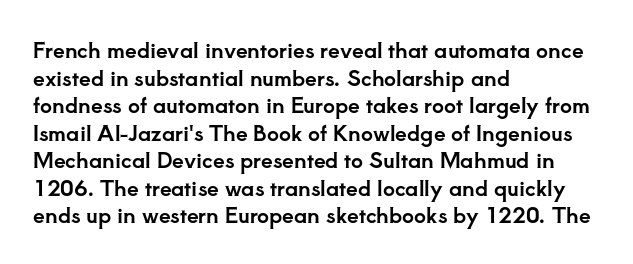
Q: Is the text italic (slanted)? A: No, it is upright.
Q: Is the text underlined? A: No.
Q: How is the paragraph aligned? A: Left-aligned.
Q: Is the spacing between letters normal or unusually wide? A: Normal.
Q: Is the spacing between lines tight, normal or loose? A: Normal.
